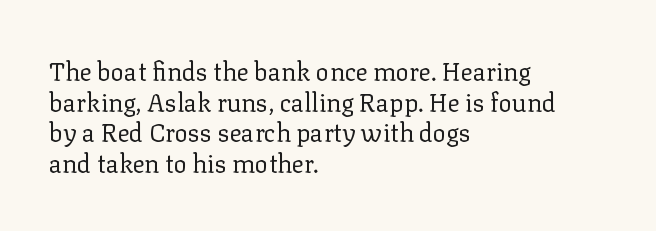
The letters look calm and open, with moderate or lighter stems. Descenders are the only things crossing below the line. Left-aligned paragraph, ragged on the right. Short note: letters normally spaced.
